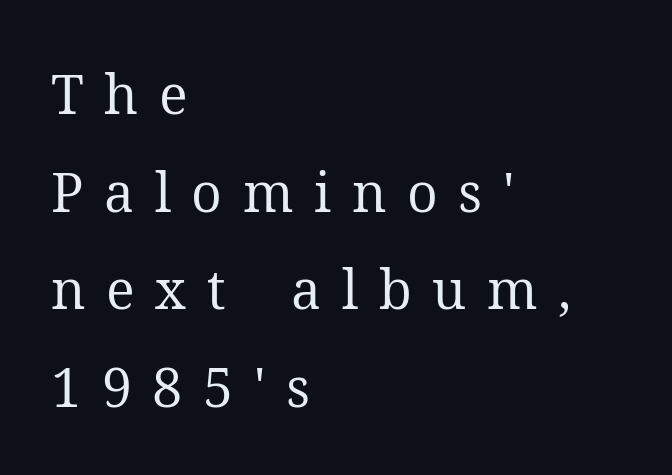
The font sits on the lighter half of the weight spectrum, regular included. Look at the tracking — it's clearly loosened, letters drifting apart. Lines of text with bare space underneath. You could not count columns in this text — the font is proportionally spaced. These lines were composed using upright roman letters. The designer went with a serif here, giving each stem small feet.
